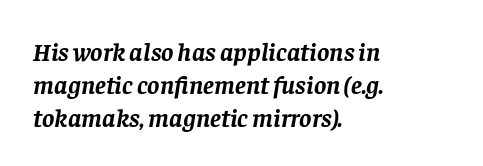
The compositor pushed each line to the left boundary. Short note: letters normally spaced. The typesetting leans heavy: a genuine bold. Has an underline been added? It has not. The face used here has a pronounced slope to its letters. Vertical spacing — default.
